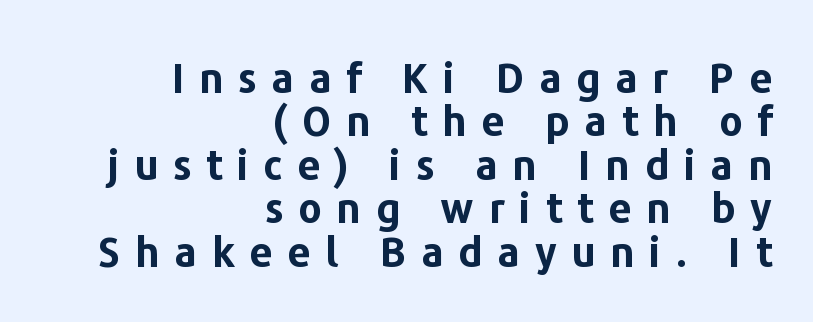
{"serif": "no", "italic": "no", "bold": "yes", "weight": "bold", "width": "normal", "stroke_contrast": "low", "x_height": "medium", "monospaced": "no", "underline": "no", "align": "right", "line_spacing": "tight", "line_spacing_ratio": 1.06, "letter_spacing": "wide", "letter_spacing_em": 0.36, "glyph_px": 41}
